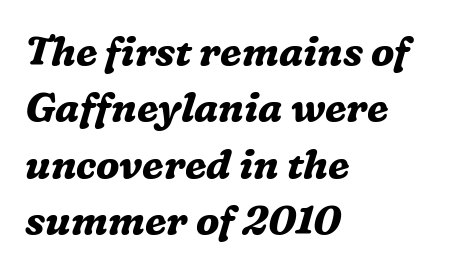
A typesetter would call this proportional, since set widths differ per character. One-word summary of the alignment: left. The text was rendered using a seriffed face with decorative stroke endings. Emphasis by weight is at full strength: bold. Tracking here is standard; glyphs follow each other at the usual distance.
